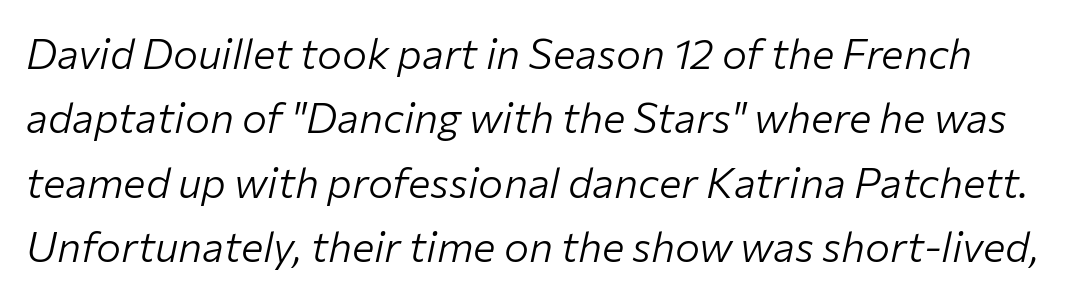
The image shows 42 px light type, italic (leaning right); set normal line spacing (1.53x), normal letter spacing, not underlined; low stroke contrast and a medium x-height.
